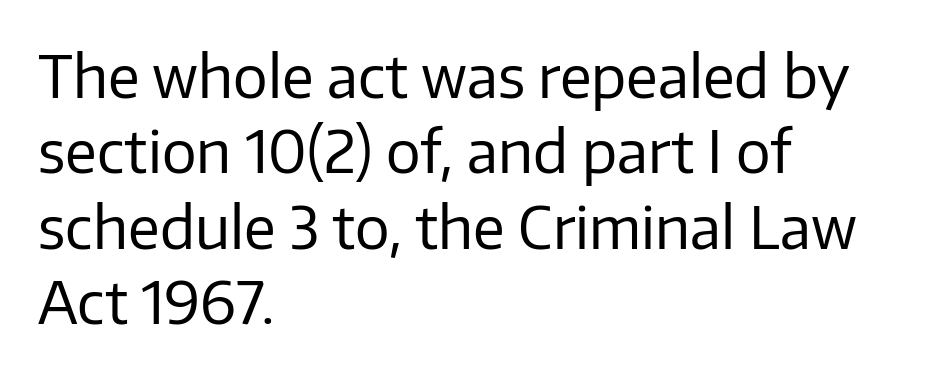
The image shows 58 px regular-weight sans-serif type, upright; set left-aligned, normal line spacing (1.3x), normal letter spacing, not underlined; low stroke contrast and a medium x-height.
